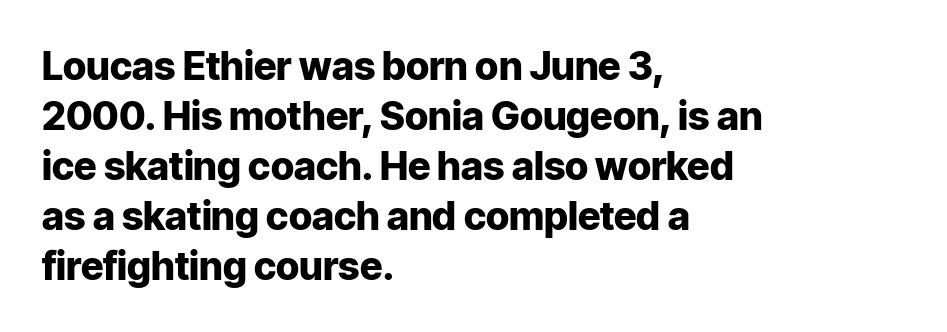
{"serif": "no", "italic": "no", "bold": "yes", "weight": "heavy", "width": "normal", "stroke_contrast": "low", "x_height": "medium", "monospaced": "no", "underline": "no", "align": "left", "line_spacing": "normal", "line_spacing_ratio": 1.28, "letter_spacing": "normal", "letter_spacing_em": 0.0, "glyph_px": 39}
